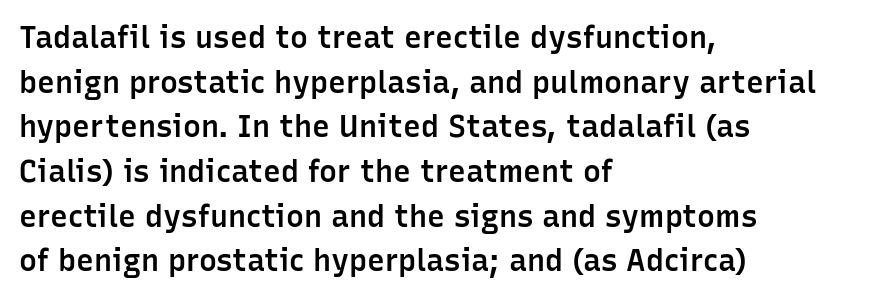
The image shows 30 px semibold sans-serif type, upright; set left-aligned, normal line spacing (1.49x), normal letter spacing, not underlined; low stroke contrast and a medium x-height.
